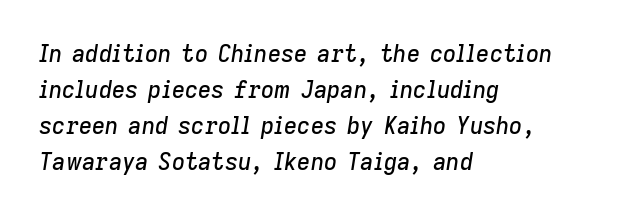
Any mark beneath the type? The region is blank. Italic? Definitely — the glyphs are oblique. Compared with typical body copy, the letter spacing here is the same. Honestly, the row spacing looks completely unremarkable. Line starts are locked; line ends wander.
